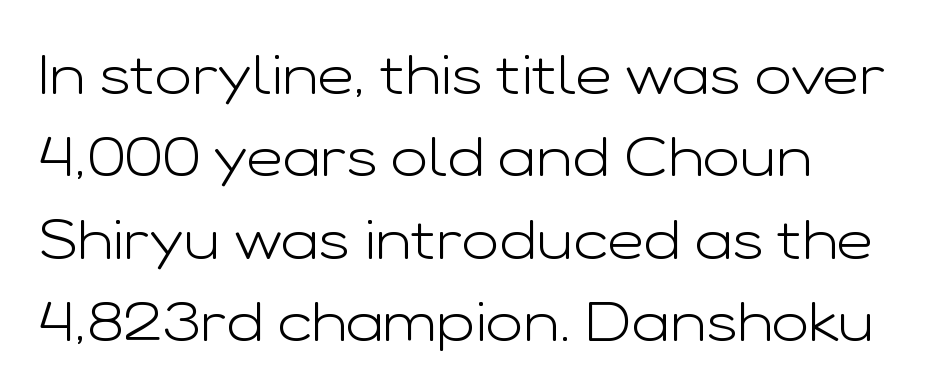
Q: Is the text bold? A: No.
Q: Is the text italic (slanted)? A: No, it is upright.
Q: Is the typeface a serif or a sans-serif typeface? A: Sans-serif.
Q: Is the text underlined? A: No.
Q: Is the spacing between letters normal or unusually wide? A: Normal.
Q: Is the spacing between lines tight, normal or loose? A: Normal.
Q: Width (condensed, normal, or wide)? A: Wide.
Q: Stroke contrast? A: Low.
Q: x-height? A: Medium.
Q: Monospaced? A: No.
